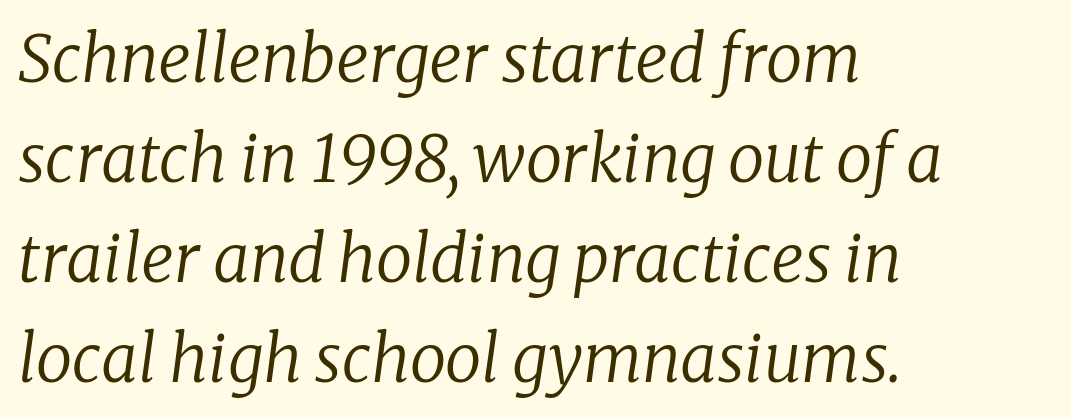
Summary of weight: not heavy and not bold. The designer left line spacing at the default. Do the characters align in a grid? No, the font is proportional. The face used here is rendered with its standard letterfit.
